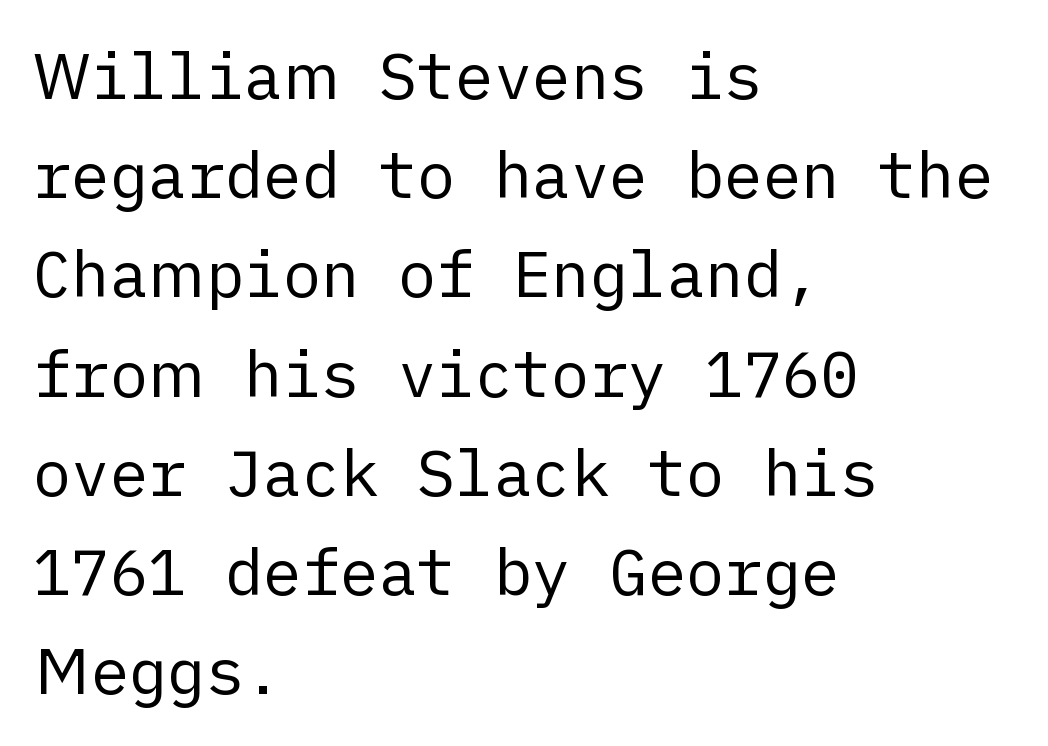
{"serif": "no", "italic": "no", "bold": "no", "weight": "regular", "width": "normal", "stroke_contrast": "low", "x_height": "medium", "underline": "no", "align": "left", "line_spacing": "normal", "line_spacing_ratio": 1.55, "letter_spacing": "normal", "letter_spacing_em": 0.0, "glyph_px": 64}
